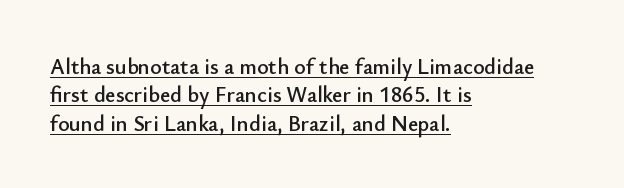
This sample uses plain, unmodified letter spacing. Posture: vertical. Visually the block forms a straight wall on the left and a jagged coastline on the right. The passage shown is underscored from start to finish. A typesetter would call this leading conventional body-copy spacing.
